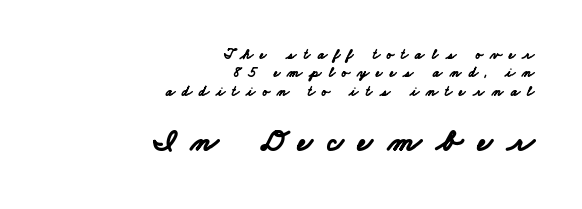
Q: Is the text bold? A: Yes.
Q: Is the typeface a serif or a sans-serif typeface? A: Sans-serif.
Q: Is the text underlined? A: No.
Q: How is the paragraph aligned? A: Right-aligned.
Q: Is the spacing between letters normal or unusually wide? A: Unusually wide.
Q: Is the spacing between lines tight, normal or loose? A: Normal.
Q: Which block of text is set in a larger size, the first (top) or the second (bottom)? A: The second (bottom) one.
Q: Width (condensed, normal, or wide)? A: Wide.
Q: Stroke contrast? A: Low.
Q: x-height? A: Small.
Q: Monospaced? A: No.
